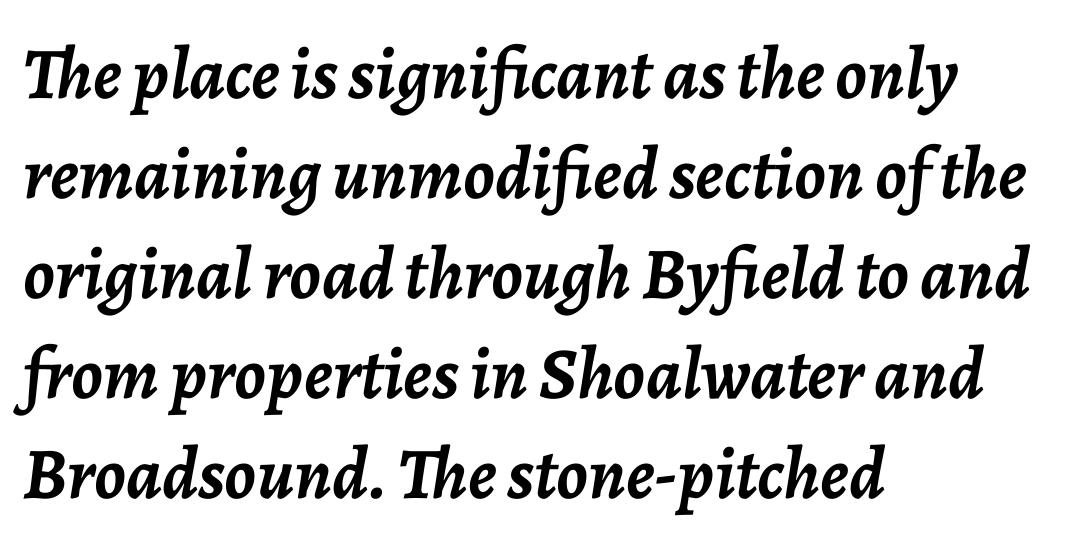
The font is running at its bold setting. Honestly, there is no underline to notice here at all. The compositor pushed each line to the left boundary. Students, note that the glyphs here touch the page at normal intervals. Each letter keeps its own natural width here, so spacing adapts to shape.
